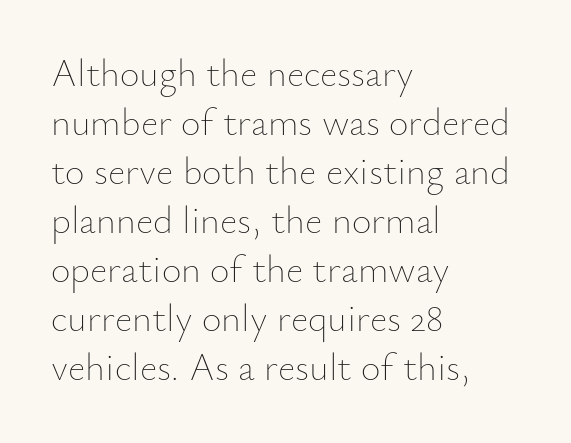
{"italic": "no", "bold": "no", "weight": "thin", "width": "normal", "stroke_contrast": "low", "x_height": "small", "monospaced": "no", "underline": "no", "align": "left", "line_spacing": "normal", "line_spacing_ratio": 1.29, "letter_spacing": "normal", "letter_spacing_em": 0.0, "glyph_px": 38}
